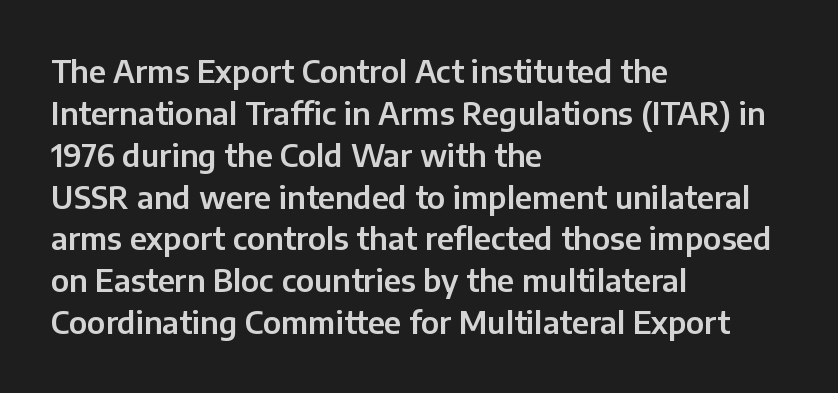
Each line starts at the same left margin while the right side varies. A typesetter would call this proportional, since set widths differ per character. Notice how descenders clear the ascenders below comfortably — that's standard leading. Descenders are the only things crossing below the line.
